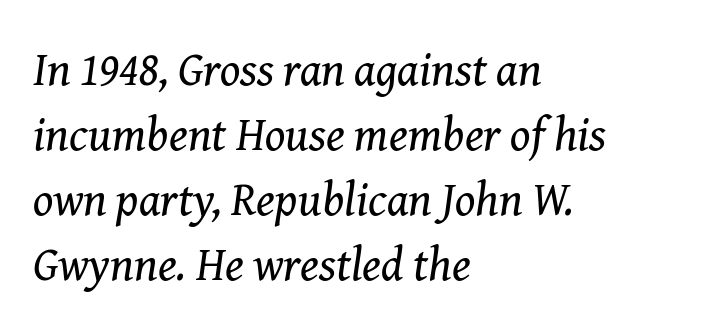
The image shows 47 px regular-weight serif type, italic (leaning right); set left-aligned, normal line spacing (1.38x), normal letter spacing, not underlined; medium stroke contrast and a medium x-height.
